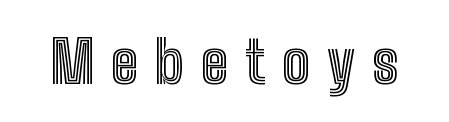
The image shows 59 px condensed type, upright; set unusually wide letter spacing (+0.28 em), not underlined; a medium x-height.
